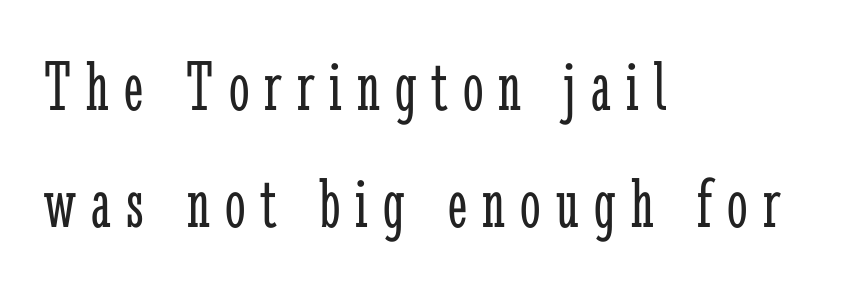
{"serif": "yes", "italic": "no", "bold": "no", "weight": "light", "width": "condensed", "stroke_contrast": "low", "x_height": "medium", "monospaced": "no", "underline": "no", "align": "left", "line_spacing": "normal", "line_spacing_ratio": 1.6, "letter_spacing": "wide", "letter_spacing_em": 0.21, "glyph_px": 73}
